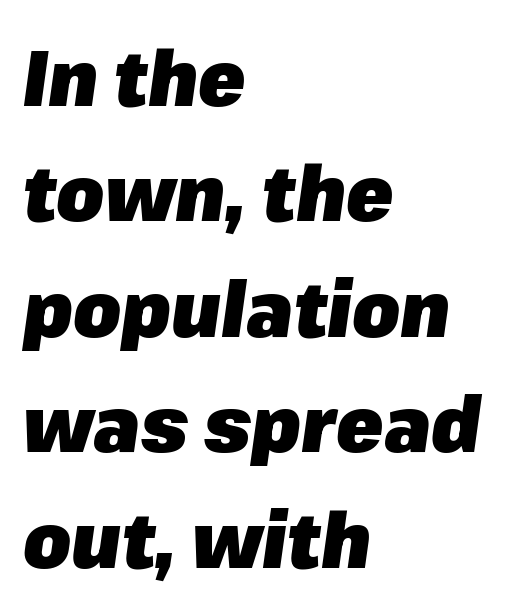
The text block is weighted toward the left margin, trailing off unevenly rightward. Has an underline been added? It has not. Every character sits at an angle, as italics do. The horizontal fit of the characters is conventional and even.
